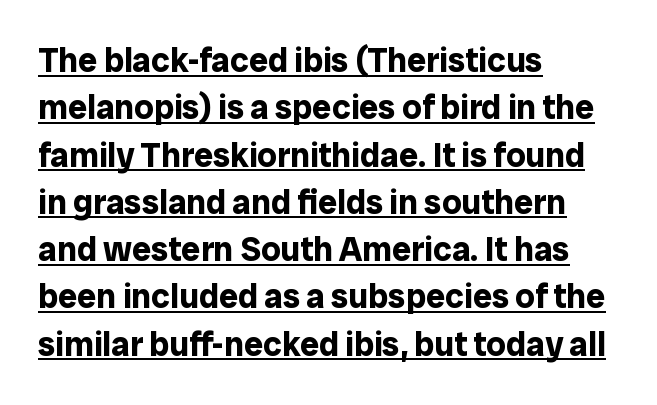
The image shows 34 px bold sans-serif type, upright; set left-aligned, normal line spacing (1.39x), normal letter spacing, underlined; low stroke contrast and a medium x-height.
